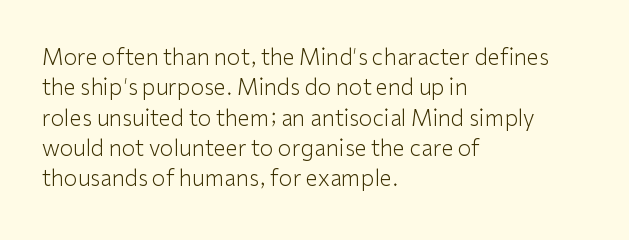
{"italic": "no", "bold": "no", "underline": "no", "align": "left", "line_spacing": "normal", "line_spacing_ratio": 1.38, "letter_spacing": "normal", "letter_spacing_em": 0.0, "glyph_px": 22}
